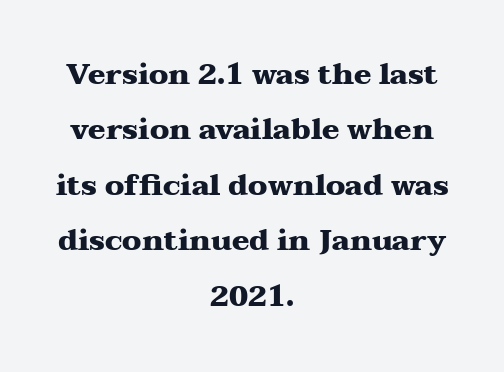
Q: Is the text bold? A: Yes.
Q: Is the text italic (slanted)? A: No, it is upright.
Q: Is the typeface a serif or a sans-serif typeface? A: Serif.
Q: Is the text underlined? A: No.
Q: How is the paragraph aligned? A: Centered.
Q: Is the spacing between letters normal or unusually wide? A: Normal.
Q: Is the spacing between lines tight, normal or loose? A: Loose.
Q: Width (condensed, normal, or wide)? A: Wide.
Q: Stroke contrast? A: Medium.
Q: x-height? A: Medium.
Q: Monospaced? A: No.
